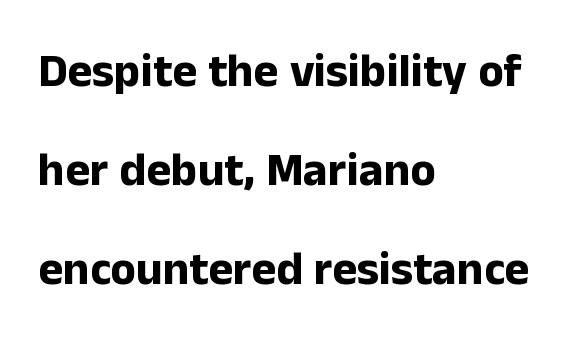
The image shows 47 px bold sans-serif type, upright; set left-aligned, loose line spacing (2.11x), normal letter spacing, not underlined; low stroke contrast and a medium x-height.
